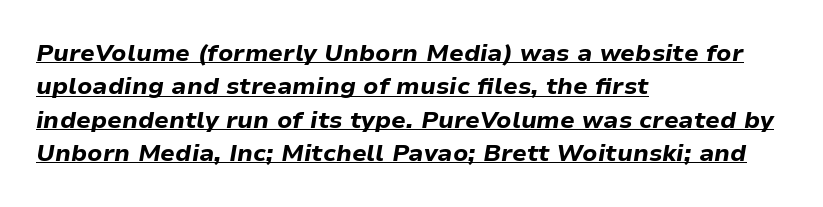
Q: Is the text bold? A: Yes.
Q: Is the text italic (slanted)? A: Yes, it leans right by about 9 degrees.
Q: Is the text underlined? A: Yes.
Q: How is the paragraph aligned? A: Left-aligned.
Q: Is the spacing between letters normal or unusually wide? A: Normal.
Q: Is the spacing between lines tight, normal or loose? A: Normal.
